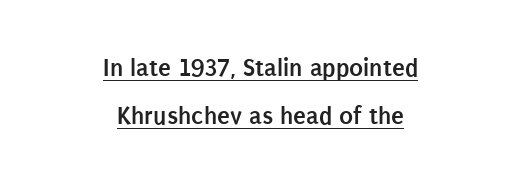
Q: Is the text bold? A: Yes.
Q: Is the text italic (slanted)? A: No, it is upright.
Q: Is the text underlined? A: Yes.
Q: How is the paragraph aligned? A: Centered.
Q: Is the spacing between letters normal or unusually wide? A: Normal.
